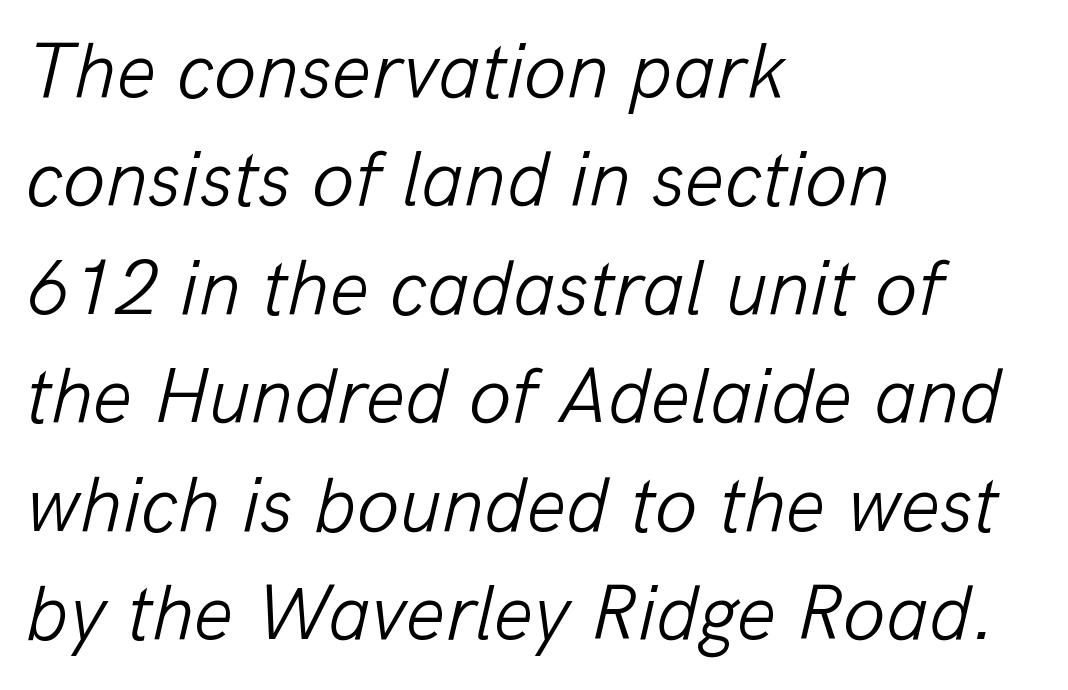
{"italic": "yes", "lean": "right", "slant_degrees": 13, "bold": "no", "weight": "light", "width": "normal", "stroke_contrast": "low", "x_height": "medium", "monospaced": "no", "underline": "no", "align": "left", "line_spacing": "normal", "line_spacing_ratio": 1.39, "letter_spacing": "normal", "letter_spacing_em": 0.0, "glyph_px": 78}
